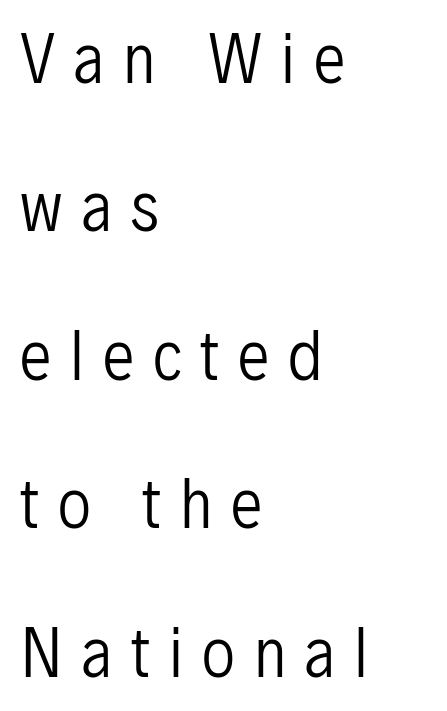
The image shows 64 px regular-weight, condensed sans-serif type, upright; set left-aligned, loose line spacing (2.32x), unusually wide letter spacing (+0.3 em), not underlined; low stroke contrast and a medium x-height.
